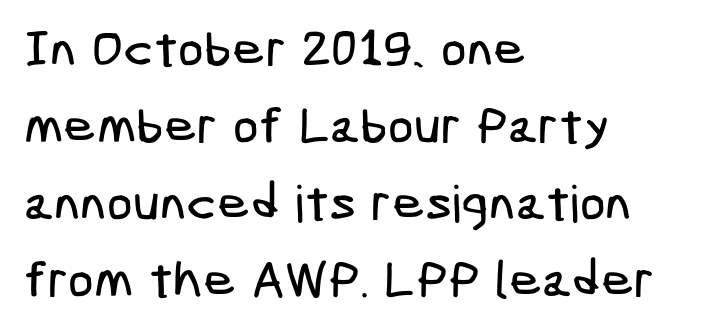
The image shows 51 px condensed sans-serif type; set left-aligned, normal line spacing (1.51x), normal letter spacing, not underlined; low stroke contrast and a medium x-height.
